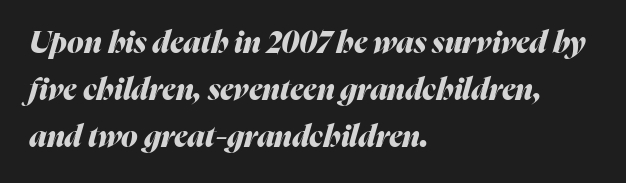
The image shows 30 px heavy type, italic (leaning right); set left-aligned, normal line spacing (1.57x), normal letter spacing, not underlined; medium stroke contrast and a medium x-height.
